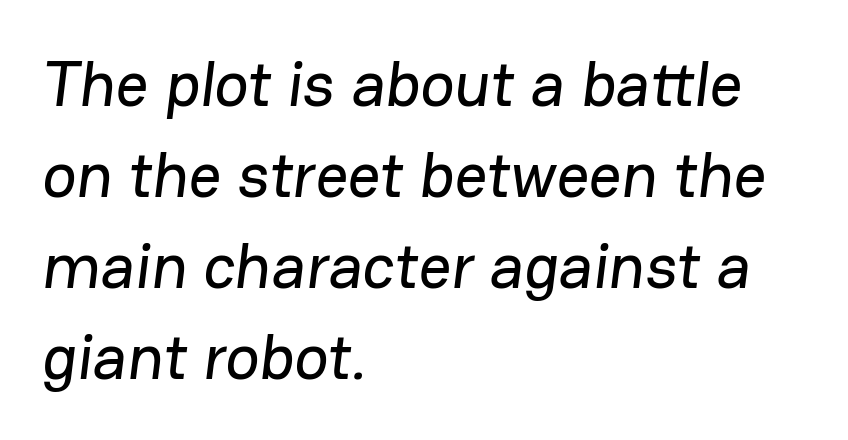
{"serif": "no", "width": "normal", "stroke_contrast": "low", "x_height": "medium", "monospaced": "no", "underline": "no", "align": "left", "line_spacing": "normal", "line_spacing_ratio": 1.42, "letter_spacing": "normal", "letter_spacing_em": 0.0, "glyph_px": 64}
